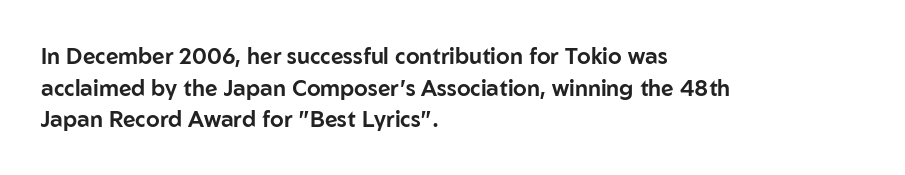
The image shows 22 px text type, upright; set left-aligned, normal line spacing (1.44x), normal letter spacing, not underlined.
